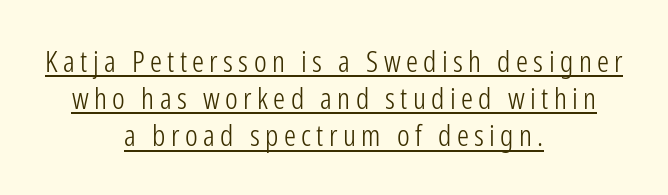
The image shows 30 px light, condensed sans-serif type, upright; set centered, line spacing 1.24x, underlined; low stroke contrast and a medium x-height.
